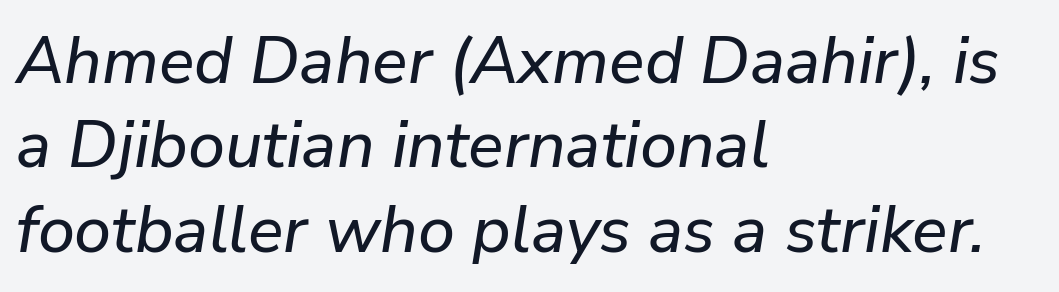
The image shows 66 px text type, italic (leaning right); set left-aligned, normal line spacing (1.28x), normal letter spacing, not underlined; low stroke contrast and a medium x-height.
